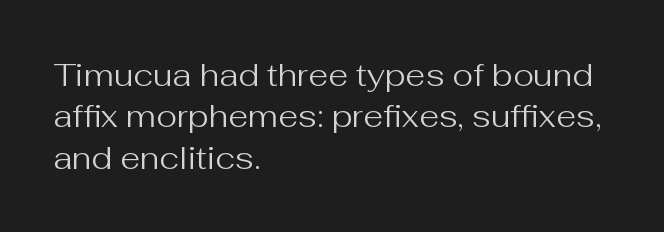
The image shows 32 px regular-weight sans-serif type, upright; set left-aligned, normal line spacing (1.29x), normal letter spacing, not underlined; medium stroke contrast and a medium x-height.
